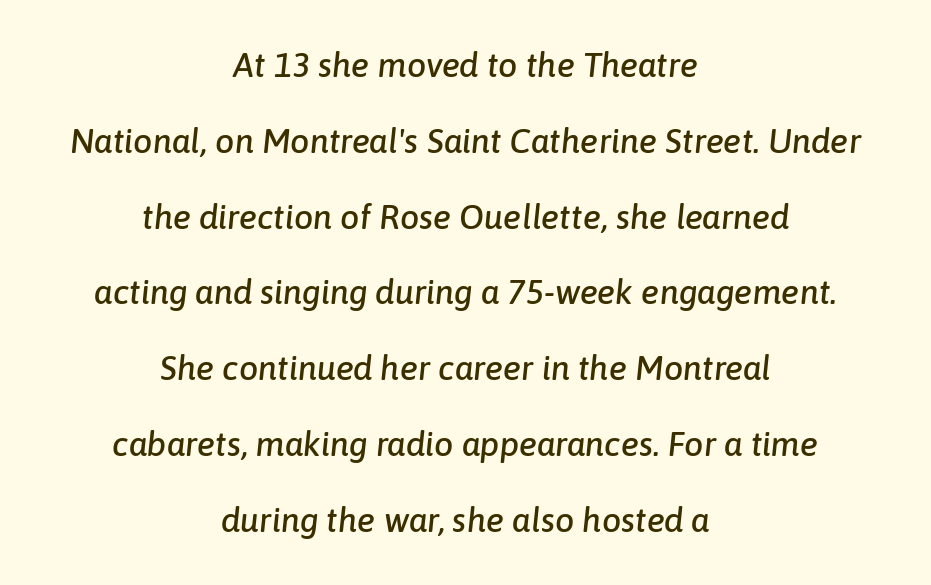
Q: Is the text italic (slanted)? A: Yes, it leans right by about 6 degrees.
Q: Is the text underlined? A: No.
Q: How is the paragraph aligned? A: Centered.
Q: Is the spacing between letters normal or unusually wide? A: Normal.
Q: Is the spacing between lines tight, normal or loose? A: Loose.
Q: Width (condensed, normal, or wide)? A: Normal.
Q: Stroke contrast? A: Low.
Q: x-height? A: Medium.
Q: Monospaced? A: No.
